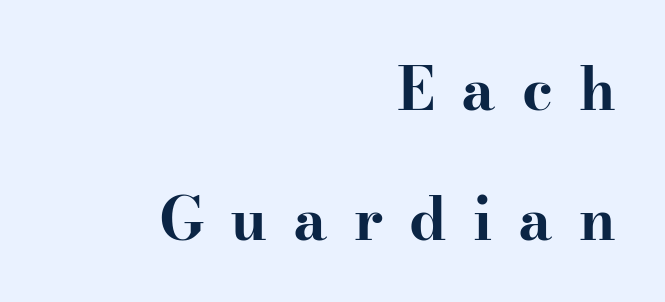
The image shows 59 px bold, wide serif type, upright; set right-aligned, loose line spacing (2.21x), unusually wide letter spacing (+0.44 em), not underlined; high stroke contrast and a small x-height.
